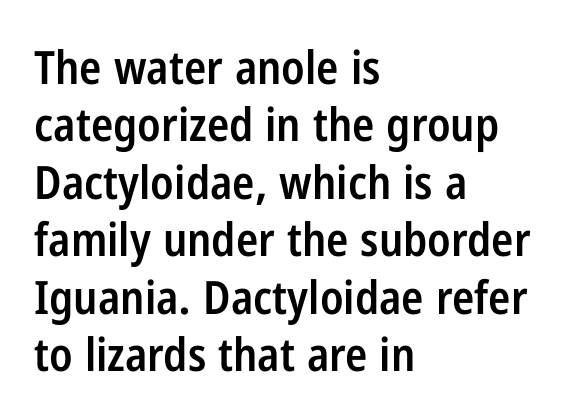
A normal amount of white space separates one row of letters from the next. Emphasis by weight is partial: semibold. The compositor pushed each line to the left boundary. The gap between lines stays unmarked. Letterform terminals end flat and unadorned throughout the passage. The line texture is even and compact thanks to regular tracking.
